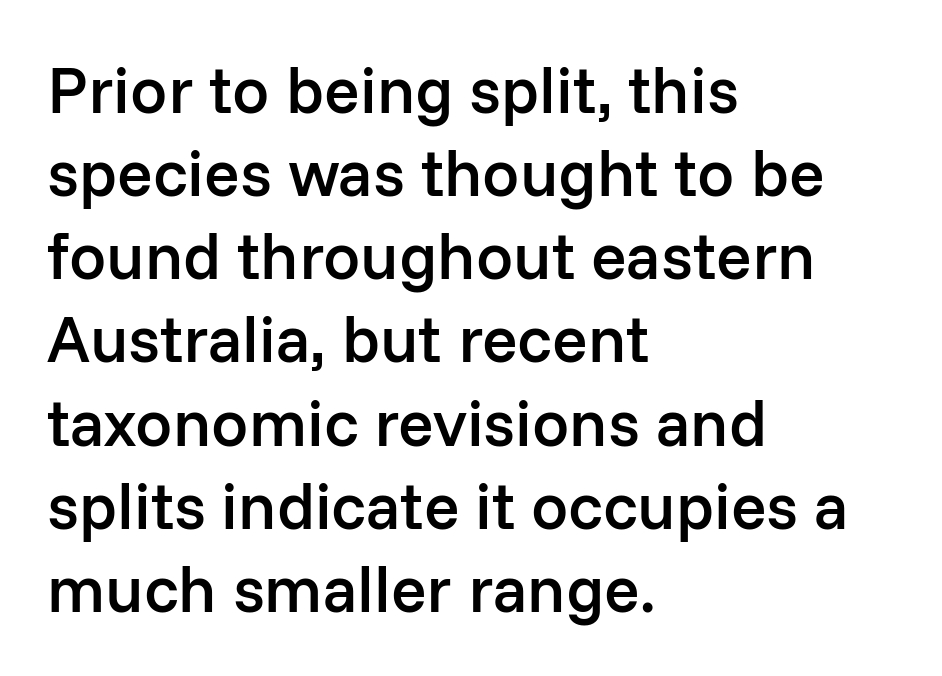
The image shows 66 px semibold sans-serif type, upright; set left-aligned, normal line spacing (1.26x), normal letter spacing, not underlined; low stroke contrast and a medium x-height.
